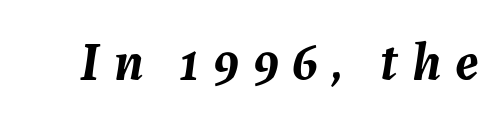
The image shows 54 px semibold type, italic (leaning right); set unusually wide letter spacing (+0.25 em), not underlined; medium stroke contrast and a medium x-height.
